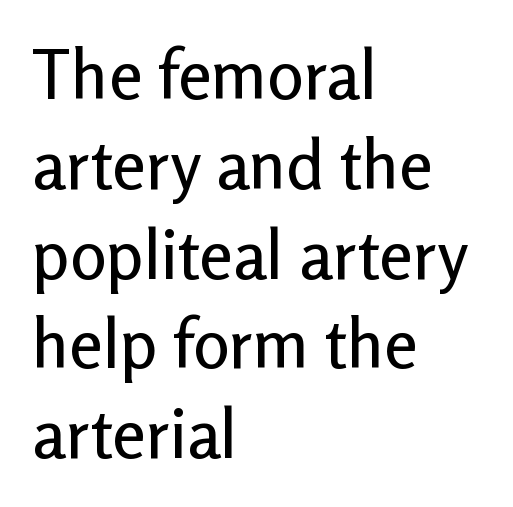
{"serif": "no", "italic": "no", "width": "normal", "stroke_contrast": "low", "x_height": "medium", "monospaced": "no", "underline": "no", "align": "left", "line_spacing": "normal", "line_spacing_ratio": 1.32, "letter_spacing": "normal", "letter_spacing_em": 0.0, "glyph_px": 68}
